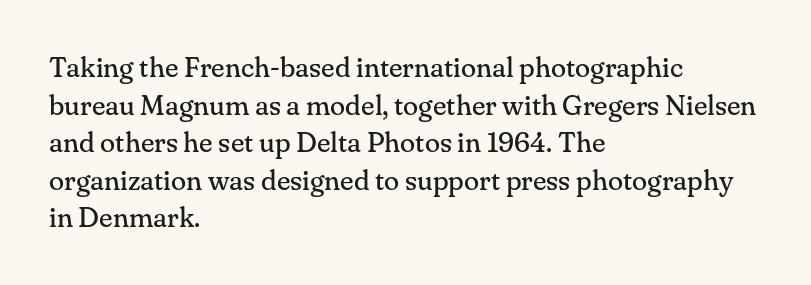
The image shows 28 px regular-weight serif type, upright; set left-aligned, normal line spacing (1.34x), normal letter spacing, not underlined; medium stroke contrast and a small x-height.
